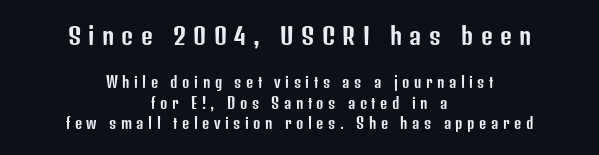
{"italic": "no", "underline": "no", "align": "center", "line_spacing": "normal", "line_spacing_ratio": 1.47, "letter_spacing": "wide", "letter_spacing_em": 0.32, "larger_block": "first", "size_ratio": 1.64, "glyph_px": 23}
